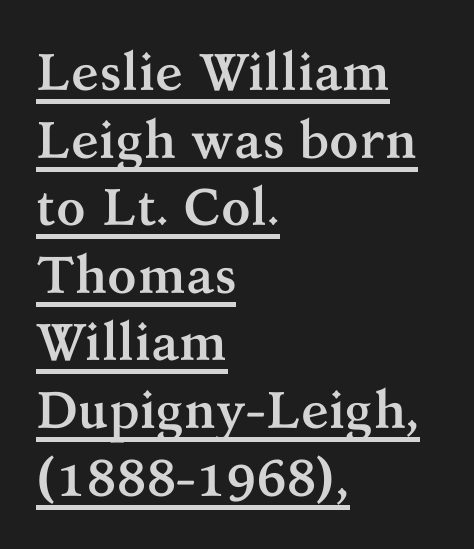
Q: Is the text bold? A: Yes.
Q: Is the text italic (slanted)? A: No, it is upright.
Q: Is the typeface a serif or a sans-serif typeface? A: Serif.
Q: Is the text underlined? A: Yes.
Q: How is the paragraph aligned? A: Left-aligned.
Q: Is the spacing between letters normal or unusually wide? A: Normal.
Q: Is the spacing between lines tight, normal or loose? A: Normal.
Q: Width (condensed, normal, or wide)? A: Normal.
Q: Stroke contrast? A: Medium.
Q: x-height? A: Medium.
Q: Monospaced? A: No.
